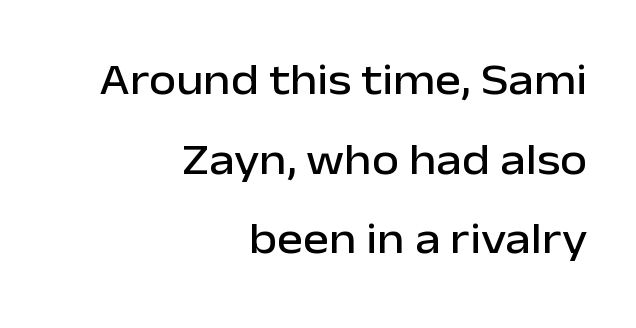
The image shows 44 px sans-serif type, upright; set right-aligned, line spacing 1.81x, normal letter spacing, not underlined; low stroke contrast and a medium x-height.
